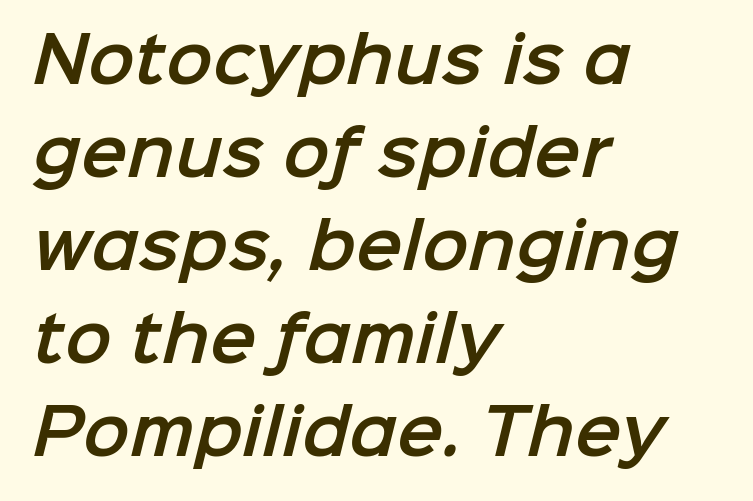
{"serif": "no", "width": "normal", "stroke_contrast": "low", "x_height": "medium", "monospaced": "no", "underline": "no", "align": "left", "line_spacing": "normal", "line_spacing_ratio": 1.5, "letter_spacing": "normal", "letter_spacing_em": 0.0, "glyph_px": 62}
